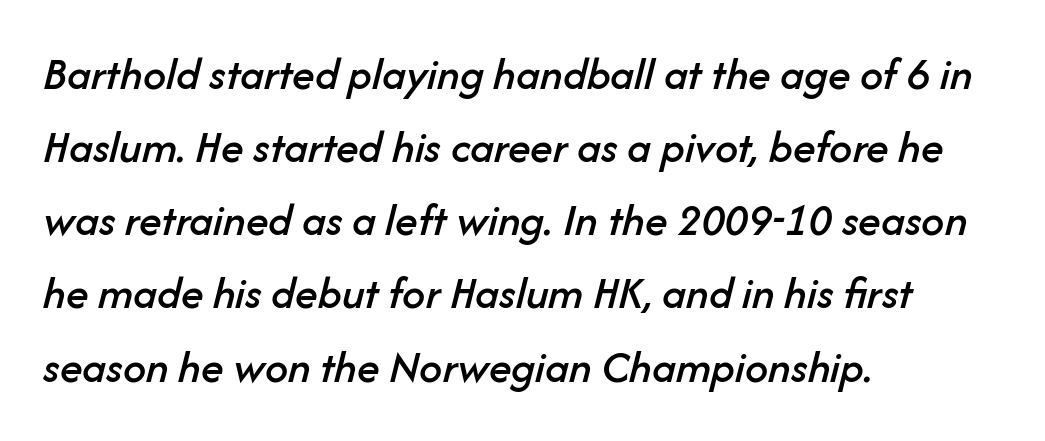
{"italic": "yes", "lean": "right", "slant_degrees": 14, "width": "normal", "stroke_contrast": "low", "x_height": "medium", "monospaced": "no", "underline": "no", "align": "left", "line_spacing": "normal", "line_spacing_ratio": 1.59, "letter_spacing": "normal", "letter_spacing_em": 0.0, "glyph_px": 46}
